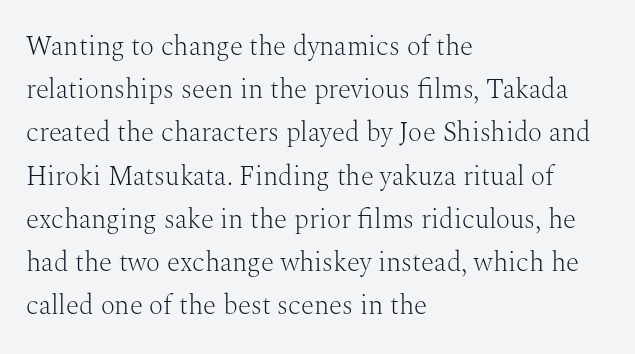
Posture: straight, roman, zero tilt. Notice how descenders clear the ascenders below comfortably — that's standard leading. Visually the block forms a straight wall on the left and a jagged coastline on the right. Descenders hang freely into open space. The type is set solid horizontally, with unmodified tracking. Heft: none added — not bold.
